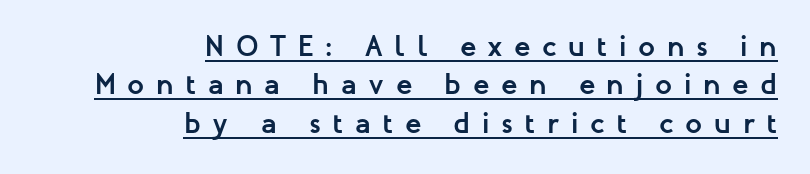
The image shows 30 px semibold sans-serif type, upright; set right-aligned, normal line spacing (1.28x), unusually wide letter spacing (+0.39 em), underlined; low stroke contrast and a medium x-height.
